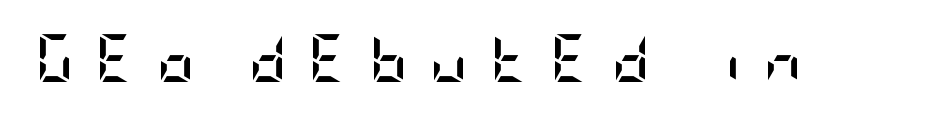
{"serif": "no", "italic": "no", "bold": "yes", "weight": "semibold", "width": "condensed", "stroke_contrast": "low", "x_height": "large", "underline": "no", "letter_spacing": "wide", "letter_spacing_em": 0.47, "glyph_px": 47}
